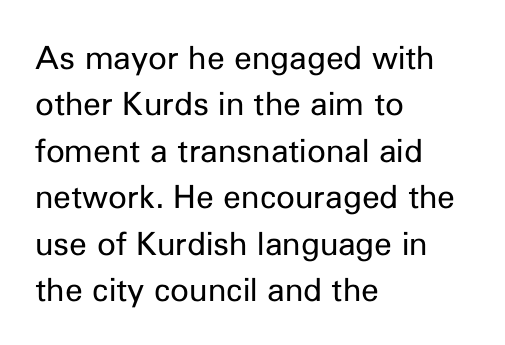
The image shows 32 px regular-weight sans-serif type, upright; set left-aligned, normal line spacing (1.45x), normal letter spacing, not underlined; low stroke contrast and a medium x-height.
